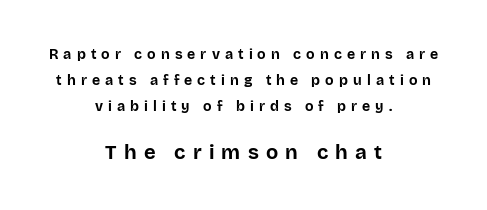
These lines have a slow, spaced-out rhythm from letter to letter. These lines are centered, leaving both edges ragged. When letters stand straight like this, we call the style roman or upright. The glyphs are unaccompanied by any horizontal stroke below them. Set as a true bold cut, around the 700 mark. The composition opens small and finishes big.
